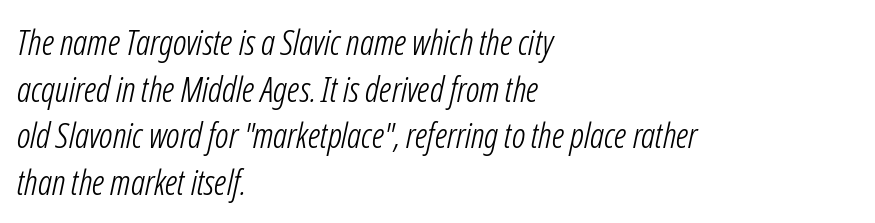
Beneath every word, the page is bare. Weight: in the light-to-regular range. The specimen reads as italic at a glance. Think of a printed novel: that variable character pitch is what you see here. The tracking reads as untouched default to a designer's eye.
